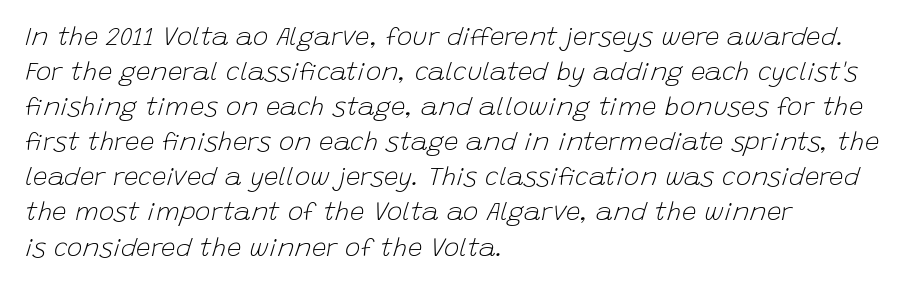
The image shows 26 px text type, italic (leaning right); set left-aligned, normal line spacing (1.35x), normal letter spacing, not underlined.
